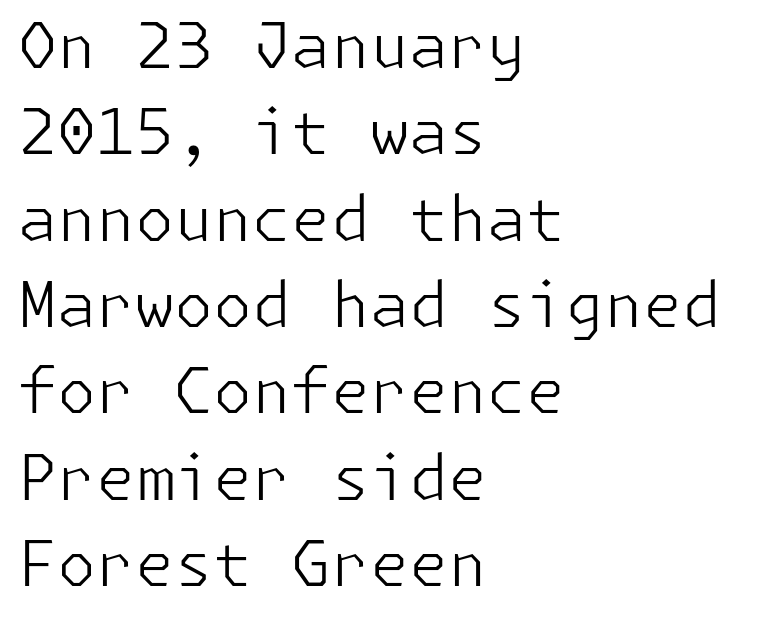
The image shows 63 px light sans-serif type, upright; set left-aligned, normal line spacing (1.37x), normal letter spacing, not underlined; low stroke contrast and a medium x-height.
